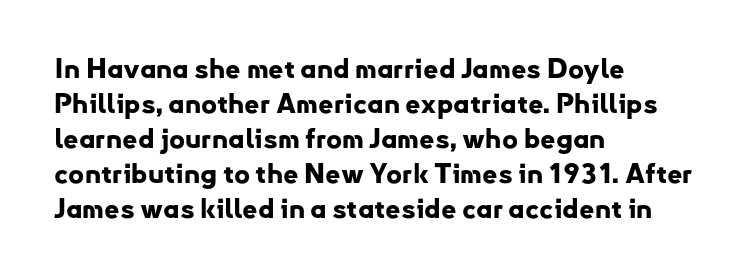
{"italic": "no", "bold": "yes", "underline": "no", "align": "left", "line_spacing": "normal", "line_spacing_ratio": 1.3, "letter_spacing": "normal", "letter_spacing_em": 0.0, "glyph_px": 27}
